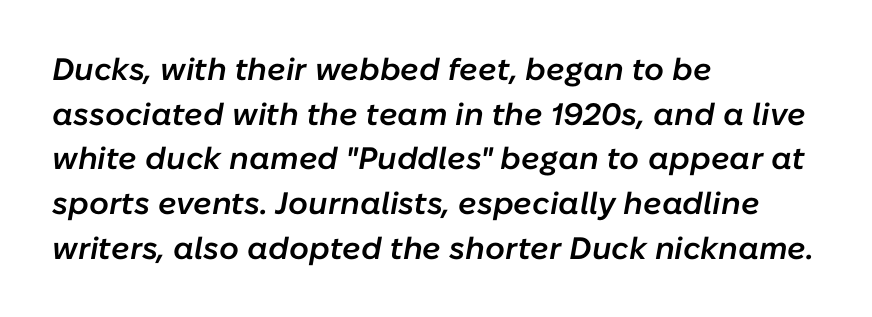
The lines sit at an ordinary, default distance from one another. Designer's note — italics engaged. Letter spacing: default. The rendering uses natural spacing where letterforms have individual widths. Is the type bold? Partly — it's a semibold, heavier than regular but not fully bold.
